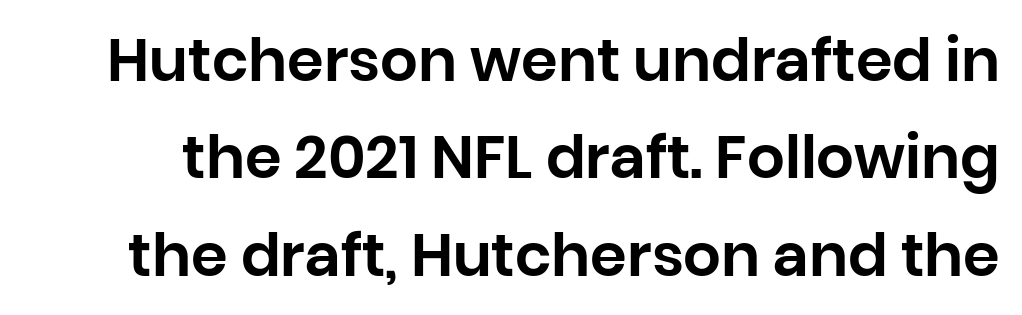
Note: no serifs on the glyphs. Reading down the column, the eye jumps a familiar distance to each next line. These lines are rendered in a variable-pitch font. Letter spacing: default. Every stem runs plumb, perpendicular to the baseline.
